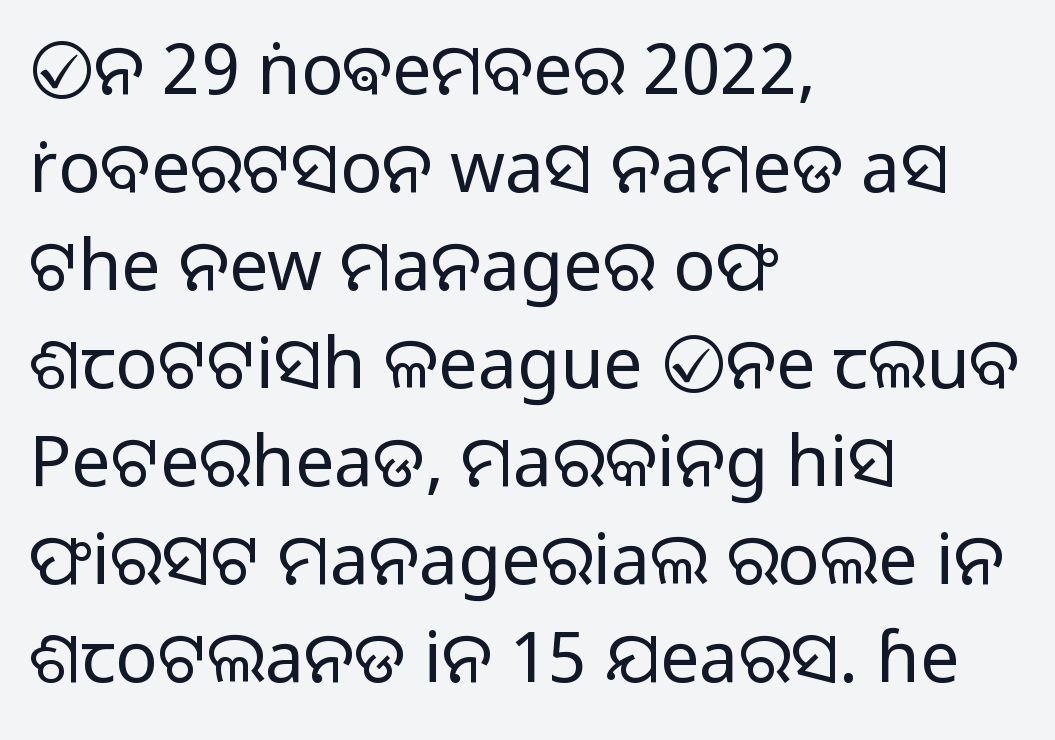
Notice how the passage keeps a crisp vertical edge on the left only. The type sits square on the baseline with zero lean. The weight tops out at a normal text grade. Letterform terminals end flat and unadorned throughout the passage. In terms of leading, this rendering sits right in the middle. The foot of each line stays bare and open.
